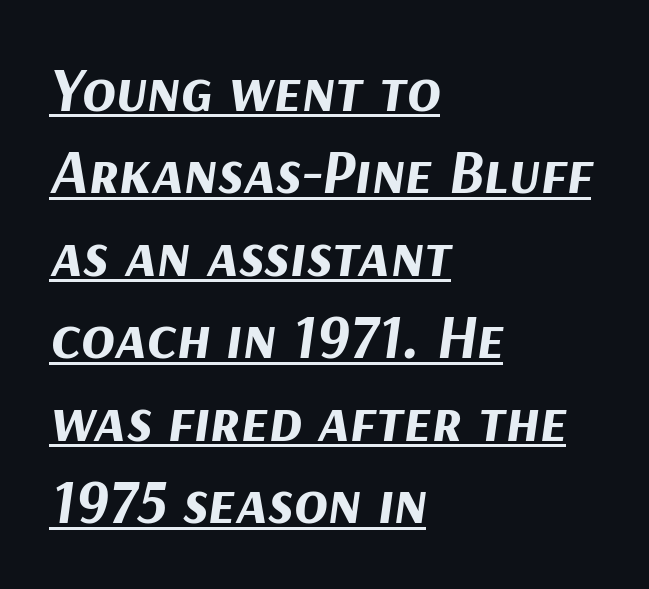
The image shows 62 px bold type, italic (leaning right); set left-aligned, normal line spacing (1.33x), normal letter spacing, underlined; medium stroke contrast and a medium x-height.
